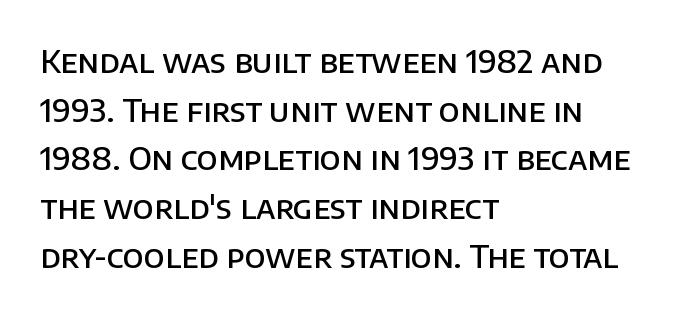
The image shows 32 px semibold sans-serif type, upright; set left-aligned, normal line spacing (1.52x), normal letter spacing, not underlined; low stroke contrast and a large x-height.
